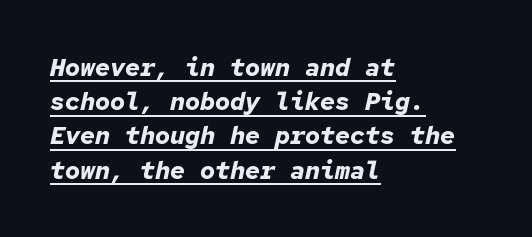
{"italic": "yes", "lean": "right", "slant_degrees": 12, "bold": "yes", "underline": "yes", "align": "left", "line_spacing": "normal", "line_spacing_ratio": 1.37, "letter_spacing": "normal", "letter_spacing_em": 0.0, "glyph_px": 25}
